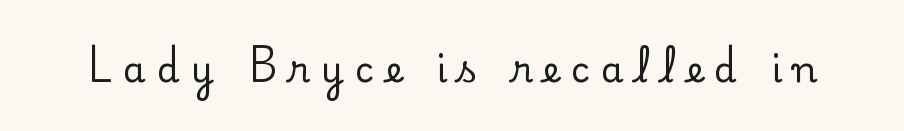
The image shows 36 px text type, upright; set unusually wide letter spacing (+0.32 em), not underlined; low stroke contrast and a small x-height.
